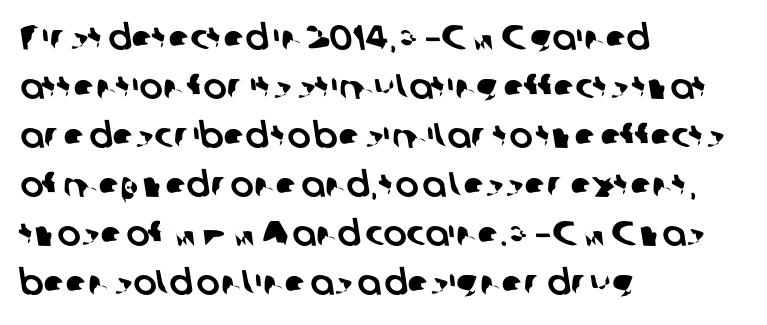
Q: Is the typeface a serif or a sans-serif typeface? A: Sans-serif.
Q: Is the text underlined? A: No.
Q: How is the paragraph aligned? A: Left-aligned.
Q: Is the spacing between letters normal or unusually wide? A: Normal.
Q: Is the spacing between lines tight, normal or loose? A: Normal.
Q: Width (condensed, normal, or wide)? A: Normal.
Q: Stroke contrast? A: Low.
Q: x-height? A: Medium.
Q: Monospaced? A: No.
